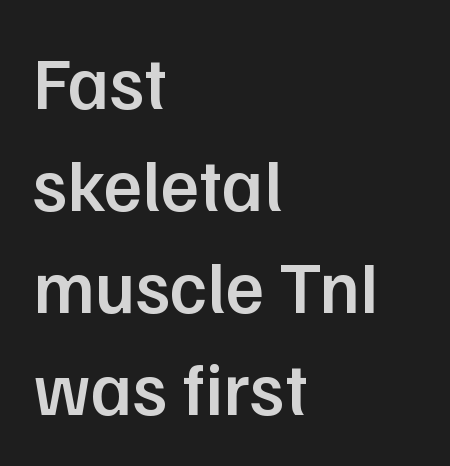
Q: Is the text bold? A: Semi-bold.
Q: Is the text italic (slanted)? A: No, it is upright.
Q: Is the typeface a serif or a sans-serif typeface? A: Sans-serif.
Q: Is the text underlined? A: No.
Q: How is the paragraph aligned? A: Left-aligned.
Q: Is the spacing between letters normal or unusually wide? A: Normal.
Q: Is the spacing between lines tight, normal or loose? A: Normal.
Q: Width (condensed, normal, or wide)? A: Normal.
Q: Stroke contrast? A: Low.
Q: x-height? A: Medium.
Q: Monospaced? A: No.
